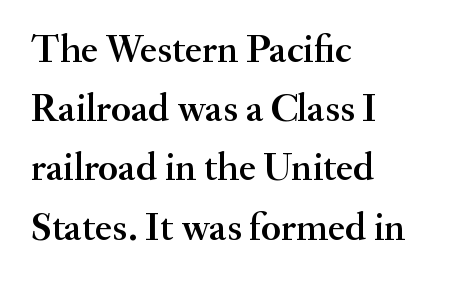
The image shows 40 px serif type, upright; set left-aligned, normal line spacing (1.48x), normal letter spacing, not underlined; medium stroke contrast and a small x-height.
